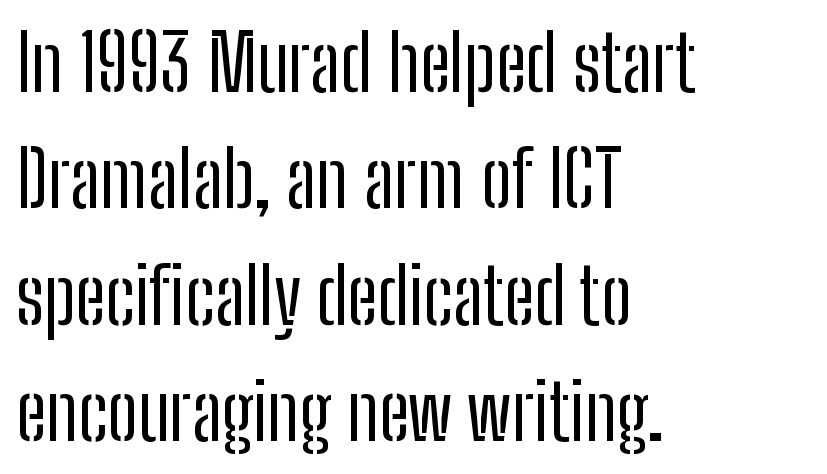
{"serif": "no", "italic": "no", "bold": "no", "weight": "regular", "width": "condensed", "stroke_contrast": "low", "x_height": "medium", "monospaced": "no", "underline": "no", "align": "left", "line_spacing": "normal", "line_spacing_ratio": 1.51, "letter_spacing": "normal", "letter_spacing_em": 0.0, "glyph_px": 77}
